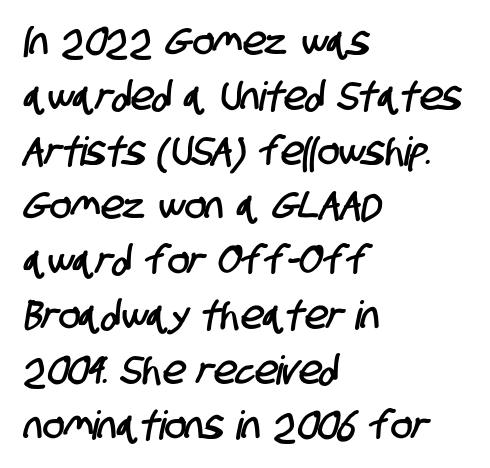
The image shows 40 px condensed sans-serif type; set left-aligned, normal line spacing (1.37x), normal letter spacing, not underlined; low stroke contrast and a large x-height.
